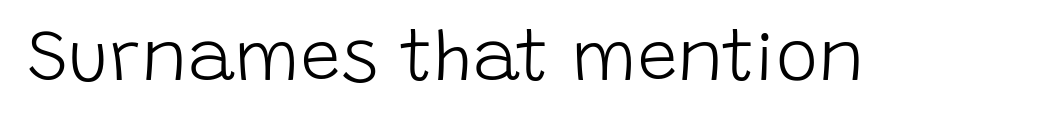
Each letter keeps its own natural width here, so spacing adapts to shape. You could call the tracking neutral — neither tight nor loose. Serifs: no, the terminals of the letterforms are clean. Weight: not bold — regular or lighter.
